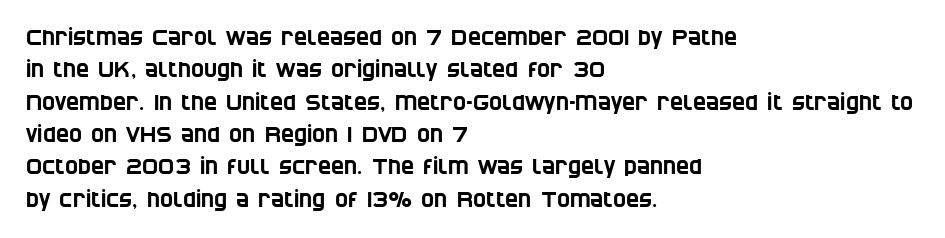
The image shows 22 px text type; set left-aligned, normal line spacing (1.47x), normal letter spacing, not underlined.
